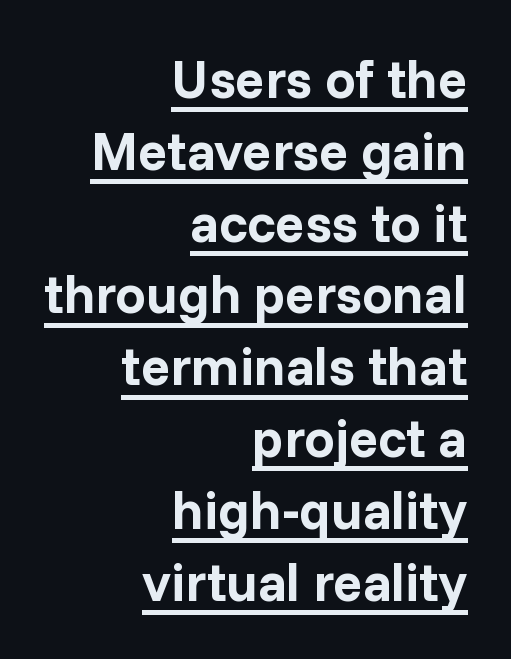
The image shows 54 px bold sans-serif type, upright; set right-aligned, normal line spacing (1.33x), normal letter spacing, underlined; low stroke contrast and a medium x-height.
